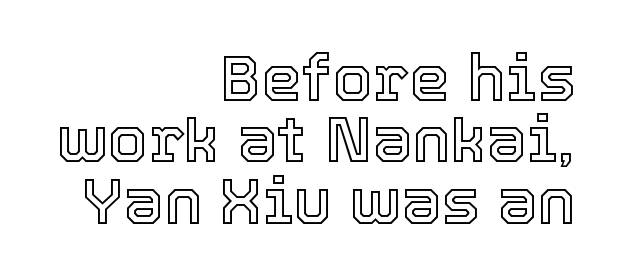
The image shows 64 px text type, upright; set right-aligned, tight line spacing (0.96x), normal letter spacing, not underlined; a medium x-height.
